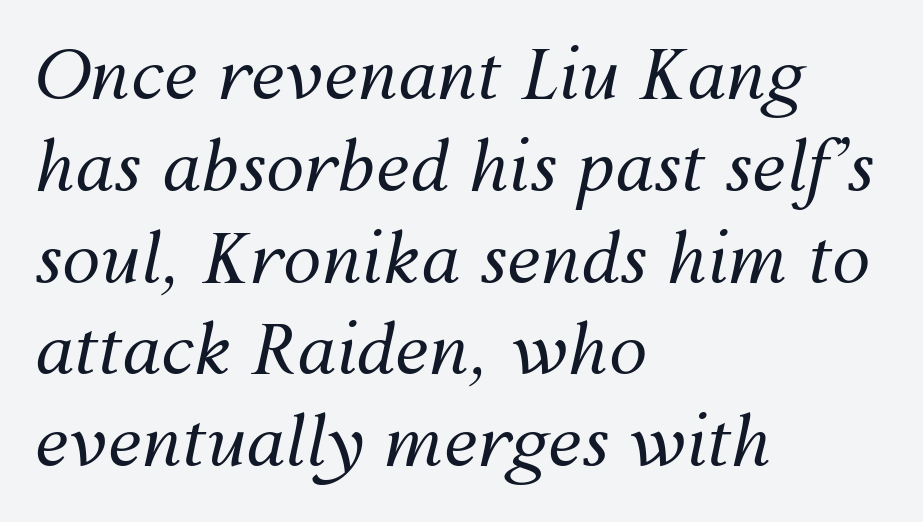
The image shows 69 px regular-weight type, italic (leaning right); set left-aligned, normal line spacing (1.33x), normal letter spacing, not underlined; medium stroke contrast and a medium x-height.
